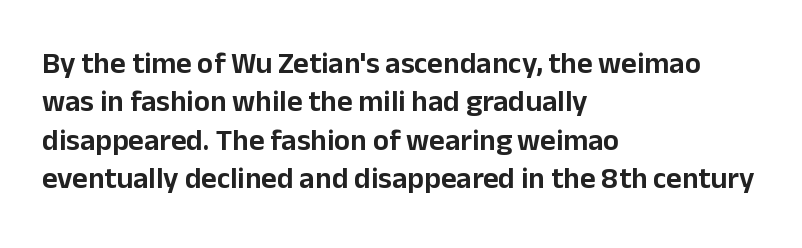
The image shows 30 px sans-serif type, upright; set left-aligned, normal line spacing (1.28x), normal letter spacing, not underlined; low stroke contrast and a medium x-height.
